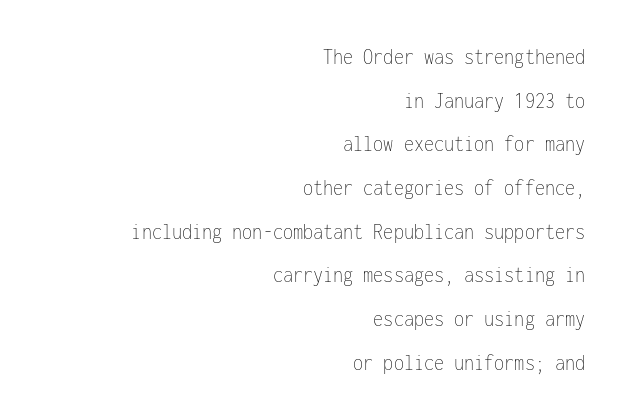
The image shows 23 px text type, upright; set right-aligned, loose line spacing (1.9x), normal letter spacing, not underlined.
